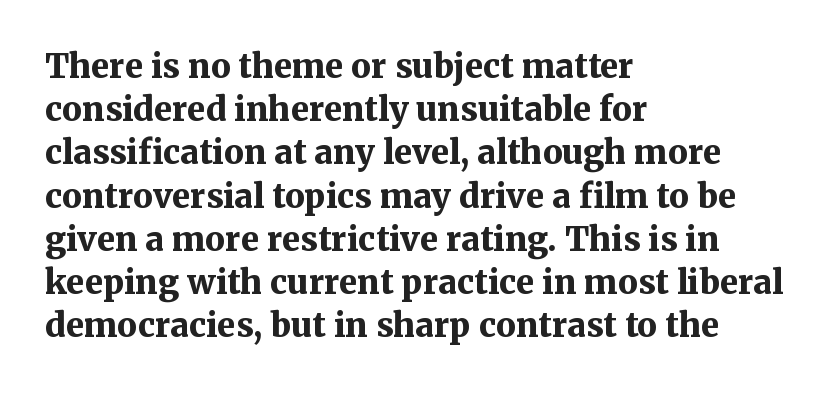
{"serif": "yes", "italic": "no", "bold": "yes", "weight": "bold", "width": "normal", "stroke_contrast": "medium", "x_height": "medium", "monospaced": "no", "underline": "no", "align": "left", "line_spacing": "normal", "line_spacing_ratio": 1.31, "letter_spacing": "normal", "letter_spacing_em": 0.0, "glyph_px": 33}
